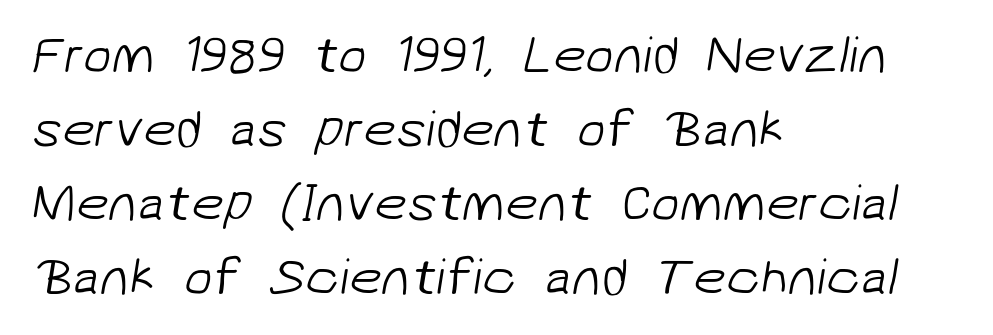
{"serif": "no", "bold": "no", "weight": "light", "width": "normal", "stroke_contrast": "low", "x_height": "medium", "monospaced": "no", "underline": "no", "align": "left", "line_spacing": "normal", "line_spacing_ratio": 1.42, "letter_spacing": "normal", "letter_spacing_em": 0.0, "glyph_px": 52}
